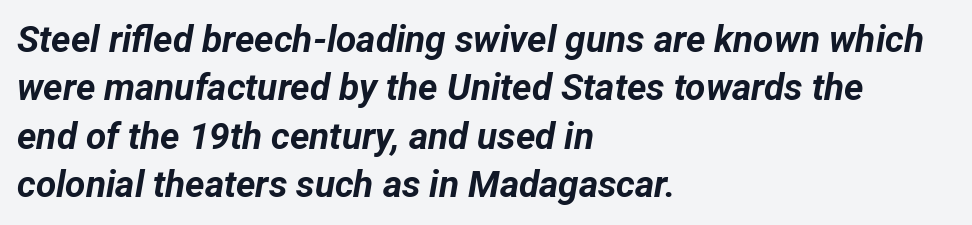
{"italic": "yes", "lean": "right", "slant_degrees": 12, "bold": "yes", "weight": "bold", "width": "normal", "stroke_contrast": "low", "x_height": "medium", "monospaced": "no", "underline": "no", "align": "left", "line_spacing": "normal", "line_spacing_ratio": 1.31, "letter_spacing": "normal", "letter_spacing_em": 0.0, "glyph_px": 37}
